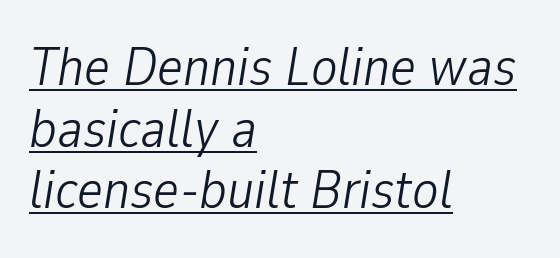
{"italic": "yes", "lean": "right", "slant_degrees": 9, "bold": "no", "weight": "light", "width": "condensed", "stroke_contrast": "low", "x_height": "medium", "monospaced": "no", "underline": "yes", "align": "left", "line_spacing": "tight", "line_spacing_ratio": 1.12, "letter_spacing": "normal", "letter_spacing_em": 0.0, "glyph_px": 55}
